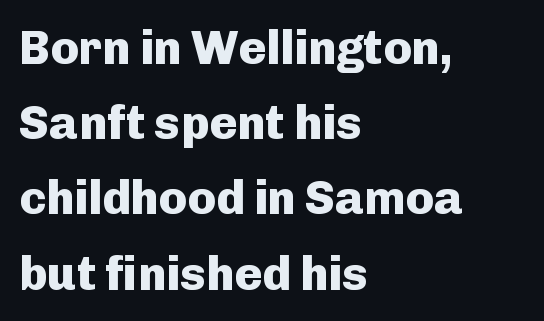
The characters display no serif detailing; their extremities are plain. The lines in this sample share a left origin and differ only in where they stop. This is heavy type, rendered in bold. The block of text has a typical density, with ordinary space between rows. Is this a fixed-width face? No — the glyphs have proportional, varying widths.
